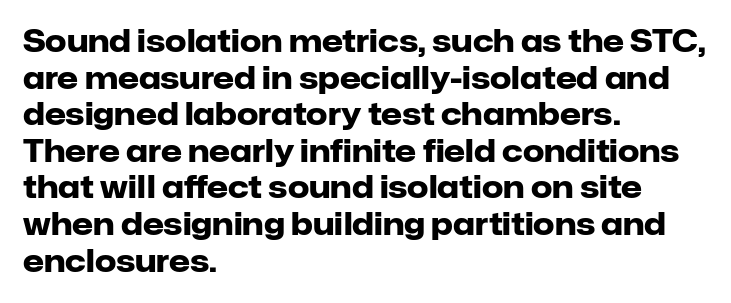
Q: Is the text bold? A: Yes.
Q: Is the text italic (slanted)? A: No, it is upright.
Q: Is the typeface a serif or a sans-serif typeface? A: Sans-serif.
Q: Is the text underlined? A: No.
Q: How is the paragraph aligned? A: Left-aligned.
Q: Is the spacing between letters normal or unusually wide? A: Normal.
Q: Width (condensed, normal, or wide)? A: Normal.
Q: Stroke contrast? A: Low.
Q: x-height? A: Medium.
Q: Monospaced? A: No.
